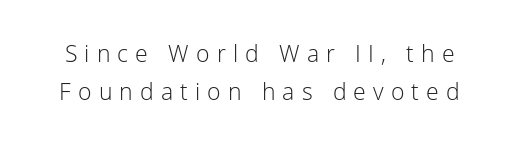
{"italic": "no", "bold": "no", "underline": "no", "line_spacing": "normal", "line_spacing_ratio": 1.64, "letter_spacing": "wide", "letter_spacing_em": 0.31, "glyph_px": 23}
